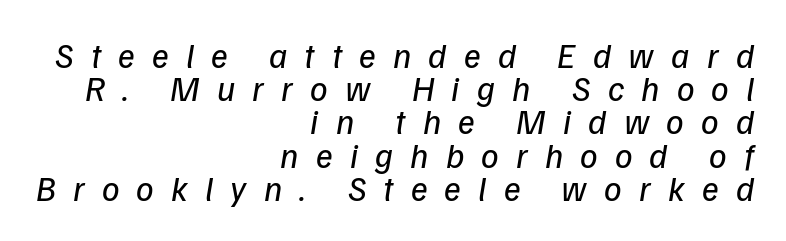
The space directly below the letters is spotless. Proportional: the letters do not fall into vertical columns. Emphasis-style slanted type is in use. Every row of glyphs terminates at an identical x-position on the right. No letter is thick-stroked: the sample isn't bold. Leading is clearly below the norm, producing a dense column.
